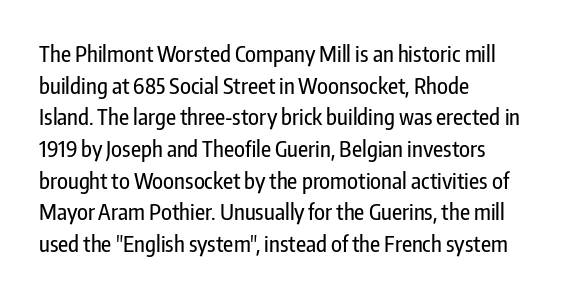
The image shows 22 px text type, upright; set left-aligned, normal line spacing (1.44x), normal letter spacing, not underlined.
